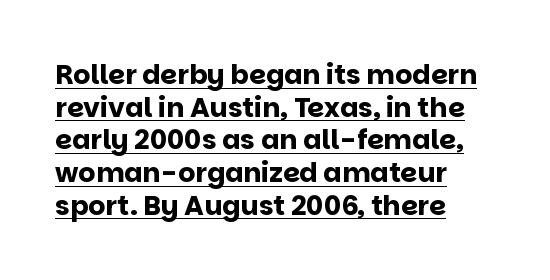
Q: Is the text bold? A: Yes.
Q: Is the text italic (slanted)? A: No, it is upright.
Q: Is the text underlined? A: Yes.
Q: How is the paragraph aligned? A: Left-aligned.
Q: Is the spacing between letters normal or unusually wide? A: Normal.
